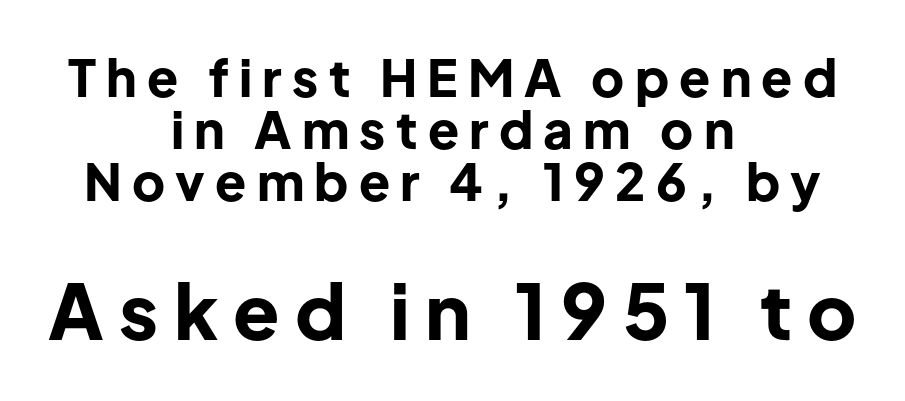
The image shows 76 px bold sans-serif type, upright; set centered, tight line spacing (1.02x), unusually wide letter spacing (+0.2 em), not underlined; the second (bottom) block is 1.49x larger; low stroke contrast and a medium x-height.
